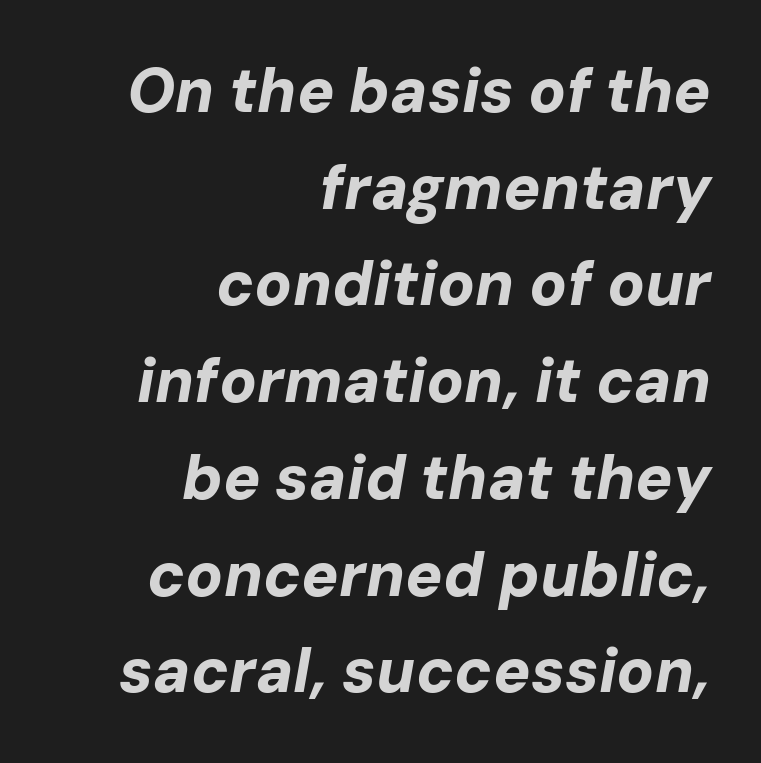
The image shows 62 px bold type, italic (leaning right); set right-aligned, normal line spacing (1.56x), normal letter spacing, not underlined; low stroke contrast and a medium x-height.
